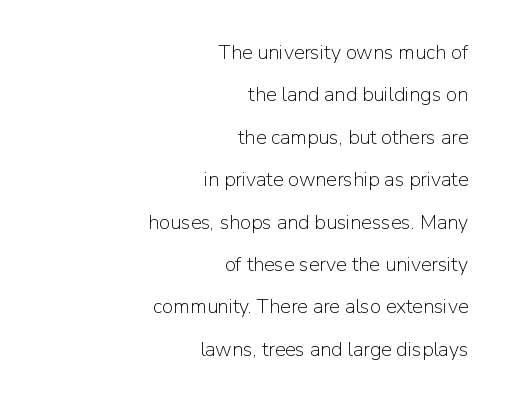
Stems and bowls with no extra thickness — not bold. Nothing unusual about the tracking: characters are spaced as the font intends. Check the space under the baseline: it is left empty. The line-height multiplier appears high, well above default. Where is the straight margin? On the right. A roman cut, with each character standing at attention.
